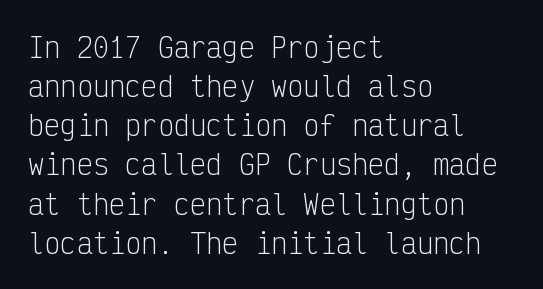
Default kerning and tracking; the words read as compact shapes. No heavy texture on the line: the type isn't bold. A roman cut, with each character standing at attention. Notice how the passage keeps a crisp vertical edge on the left only. Bare-footed words on every line.
